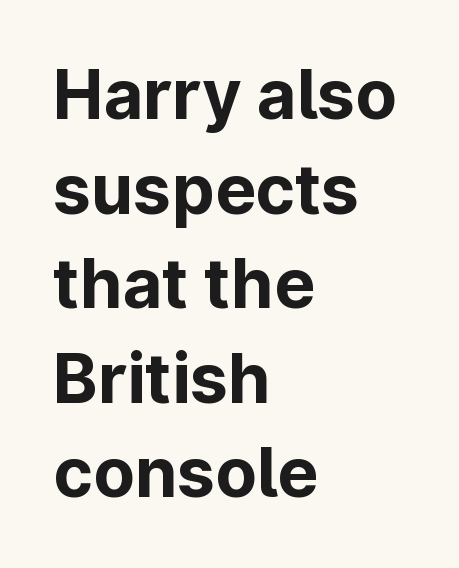
Each line starts at the same left margin while the right side varies. A roman cut, with each character standing at attention. Reading down the column, the eye jumps a familiar distance to each next line. Stroke terminals: plain, sans-serif. The space directly below the letters is spotless. The strokes are fattened all the way to bold.
